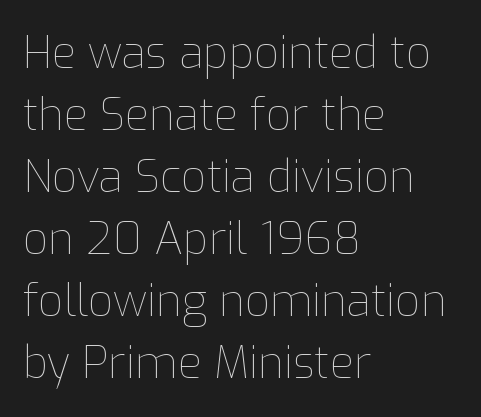
Varying glyph widths throughout — classic text-font behaviour. Ordinary non-slanted type is in use. Bare-footed words on every line. The lines are quadded left. Horizontal bands of white between lines are of average thickness.
